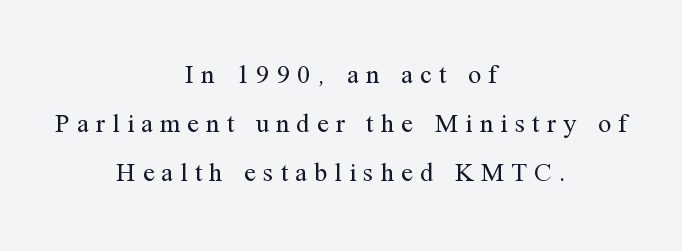
Q: Is the text bold? A: No.
Q: Is the text italic (slanted)? A: No, it is upright.
Q: Is the text underlined? A: No.
Q: How is the paragraph aligned? A: Centered.
Q: Is the spacing between letters normal or unusually wide? A: Unusually wide.
